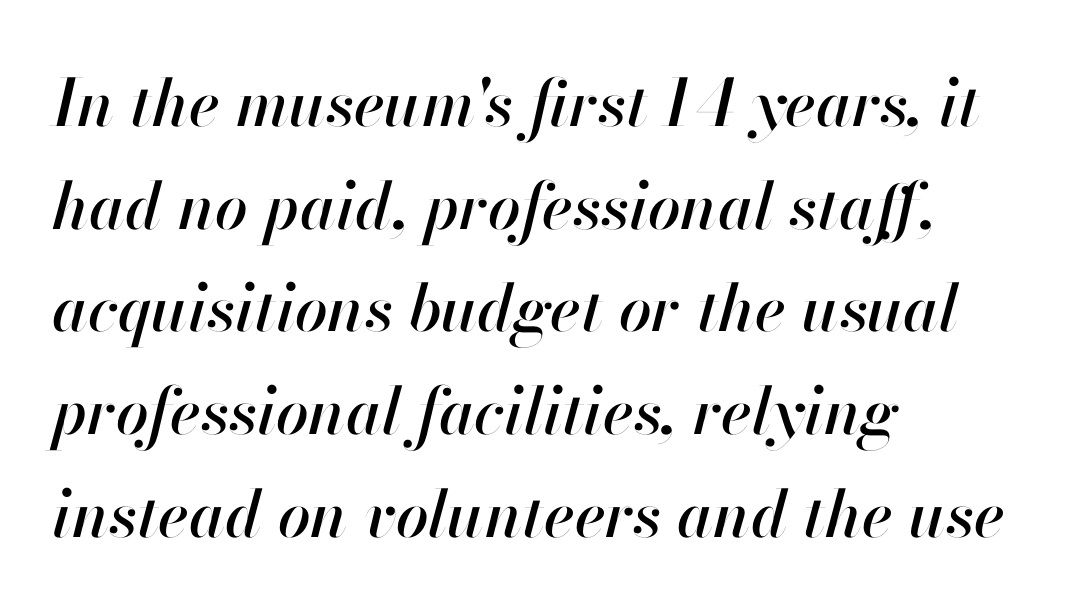
The glyphs are unaccompanied by any horizontal stroke below them. Is this a fixed-width face? No — the glyphs have proportional, varying widths. The lettering tilts uniformly, giving the passage an italic look. Quick note: interline space is typical.
